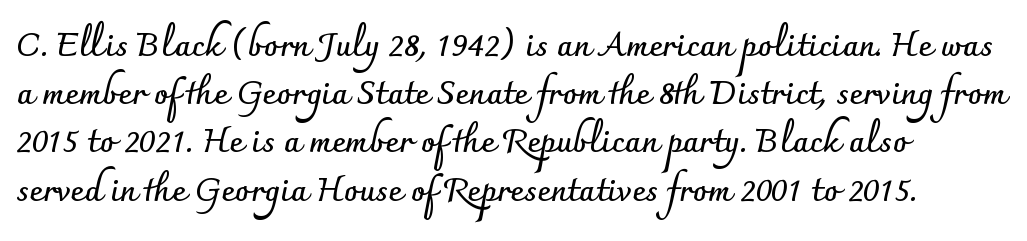
Q: Is the text bold? A: Yes.
Q: Is the text italic (slanted)? A: Yes.
Q: Is the typeface a serif or a sans-serif typeface? A: Sans-serif.
Q: Is the text underlined? A: No.
Q: How is the paragraph aligned? A: Left-aligned.
Q: Is the spacing between letters normal or unusually wide? A: Normal.
Q: Is the spacing between lines tight, normal or loose? A: Normal.
Q: Width (condensed, normal, or wide)? A: Normal.
Q: Stroke contrast? A: Low.
Q: x-height? A: Small.
Q: Monospaced? A: No.
